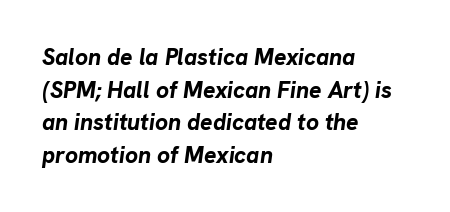
The image shows 23 px bold type, italic (leaning right); set left-aligned, normal line spacing (1.42x), normal letter spacing, not underlined.
